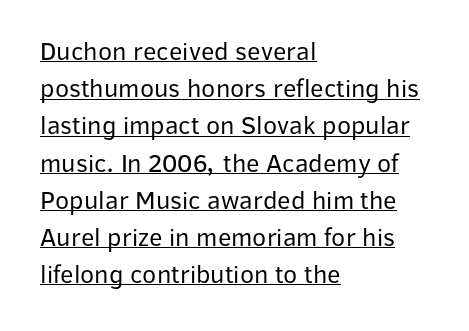
The image shows 26 px text type, upright; set left-aligned, normal line spacing (1.43x), normal letter spacing, underlined.
